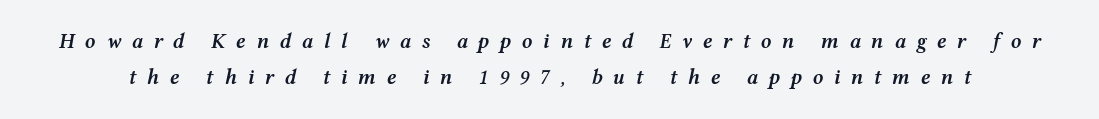
Q: Is the text bold? A: Semi-bold.
Q: Is the text italic (slanted)? A: Yes, it leans right by about 12 degrees.
Q: Is the text underlined? A: No.
Q: Is the spacing between letters normal or unusually wide? A: Unusually wide.
